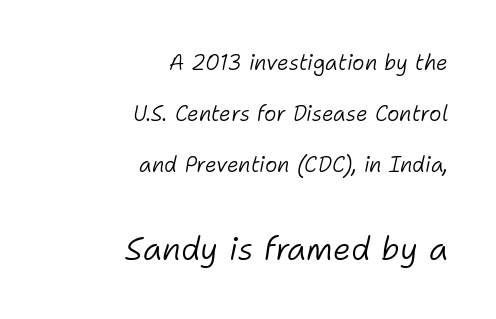
The image shows 32 px light type, italic (leaning right); set right-aligned, loose line spacing (2.43x), normal letter spacing, not underlined; the second (bottom) block is 1.52x larger; low stroke contrast and a medium x-height.
